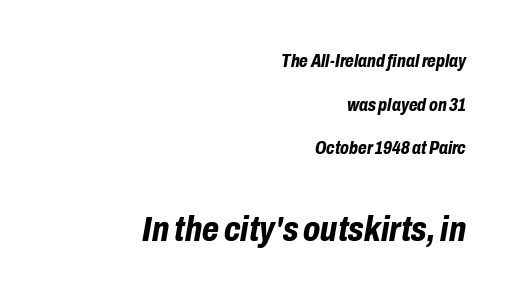
A typesetter would call this proportional, since set widths differ per character. Layout note: lines flush right. Vertical spacing — loose. A student would notice the bottom passage is typeset larger than what precedes it.
